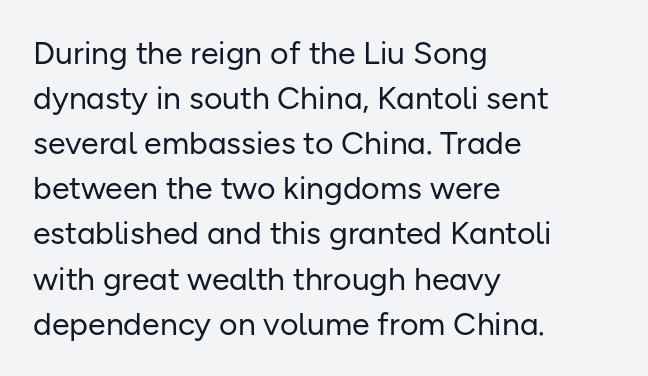
The image shows 32 px regular-weight sans-serif type, upright; set left-aligned, normal line spacing (1.41x), normal letter spacing, not underlined; low stroke contrast and a medium x-height.
